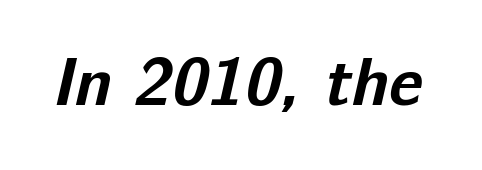
Q: Is the text bold? A: Yes.
Q: Is the typeface a serif or a sans-serif typeface? A: Sans-serif.
Q: Is the text underlined? A: No.
Q: Is the spacing between letters normal or unusually wide? A: Normal.
Q: Width (condensed, normal, or wide)? A: Normal.
Q: Stroke contrast? A: Low.
Q: x-height? A: Medium.
Q: Monospaced? A: No.
